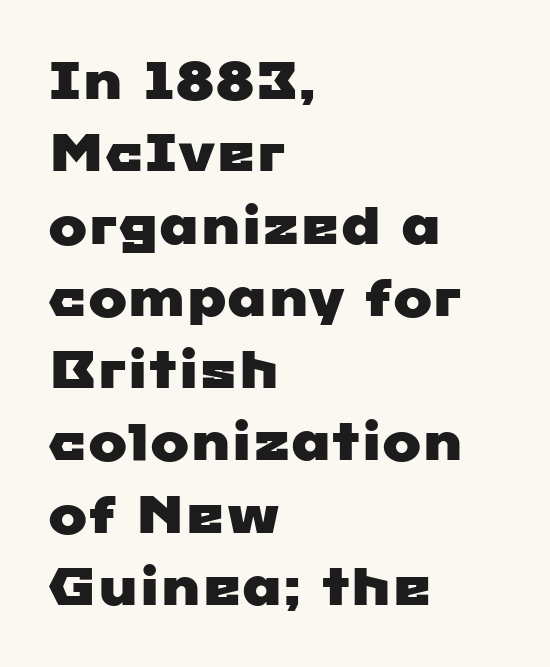
Look at the tracking — it's just the regular setting, nothing added. The type family on display is of the sans-serif kind. The typesetter chose a ragged-right arrangement here. The rendering uses natural spacing where letterforms have individual widths. Decoration check: the copy has no underline.
